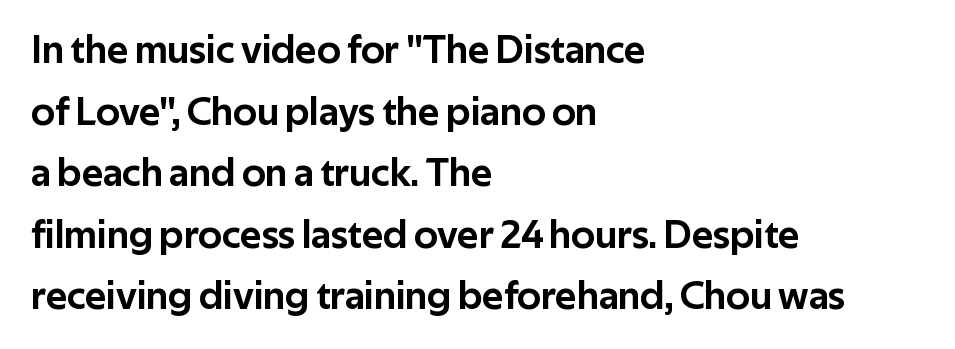
Visually the block forms a straight wall on the left and a jagged coastline on the right. Examine the stroke ends and you'll find no serifs. Underlining? Definitely not there. The face used here is rendered with its standard letterfit. Think of a printed novel: that variable character pitch is what you see here.
